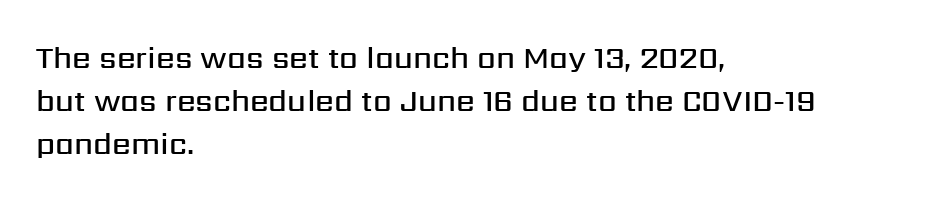
The image shows 30 px semibold sans-serif type, upright; set left-aligned, normal line spacing (1.43x), normal letter spacing, not underlined; medium stroke contrast and a medium x-height.
